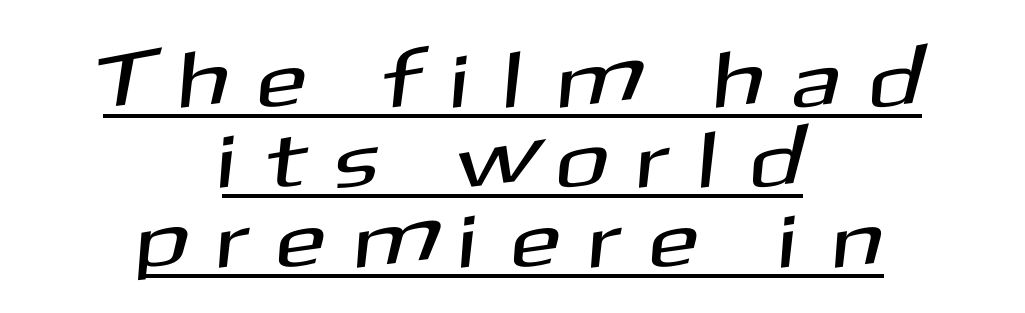
Q: Is the typeface a serif or a sans-serif typeface? A: Sans-serif.
Q: Is the text underlined? A: Yes.
Q: How is the paragraph aligned? A: Centered.
Q: Is the spacing between letters normal or unusually wide? A: Unusually wide.
Q: Is the spacing between lines tight, normal or loose? A: Tight.
Q: Width (condensed, normal, or wide)? A: Normal.
Q: Stroke contrast? A: Medium.
Q: x-height? A: Medium.
Q: Monospaced? A: No.
